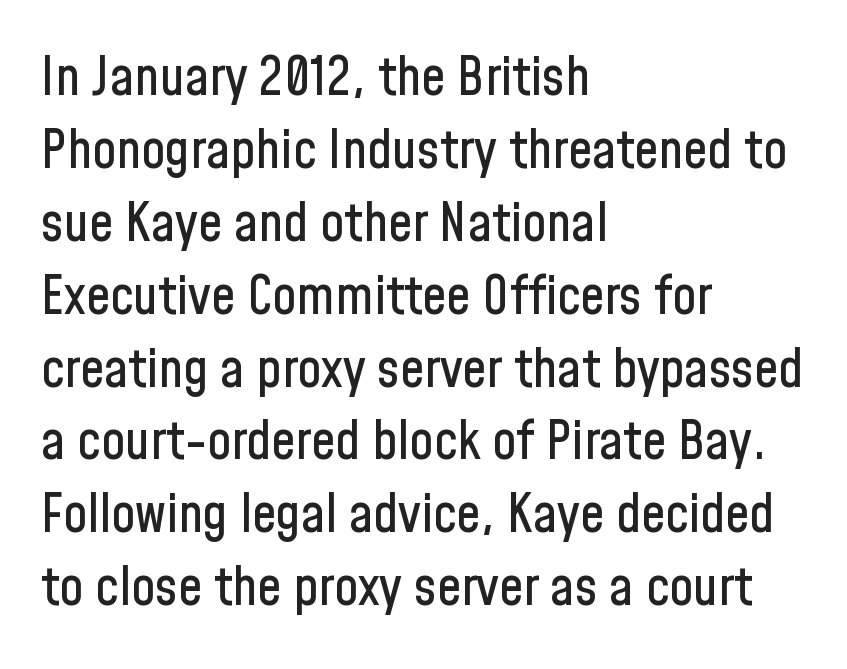
Q: Is the text italic (slanted)? A: No, it is upright.
Q: Is the typeface a serif or a sans-serif typeface? A: Sans-serif.
Q: Is the text underlined? A: No.
Q: How is the paragraph aligned? A: Left-aligned.
Q: Is the spacing between letters normal or unusually wide? A: Normal.
Q: Is the spacing between lines tight, normal or loose? A: Normal.
Q: Width (condensed, normal, or wide)? A: Condensed.
Q: Stroke contrast? A: Low.
Q: x-height? A: Medium.
Q: Monospaced? A: No.
